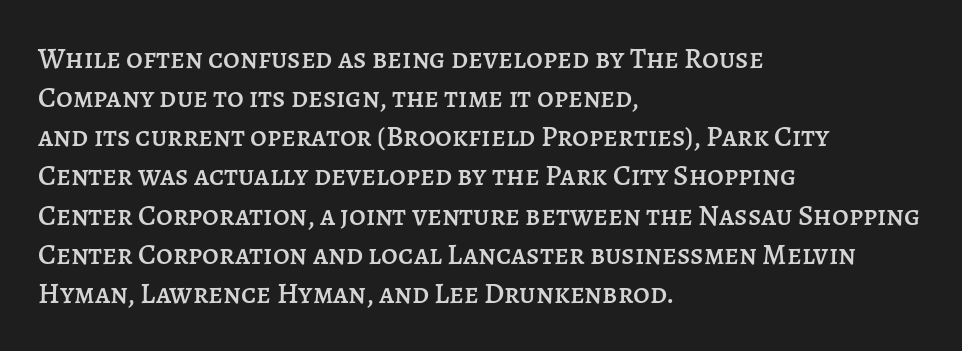
Q: Is the text italic (slanted)? A: No, it is upright.
Q: Is the text underlined? A: No.
Q: How is the paragraph aligned? A: Left-aligned.
Q: Is the spacing between letters normal or unusually wide? A: Normal.
Q: Is the spacing between lines tight, normal or loose? A: Normal.
Q: Width (condensed, normal, or wide)? A: Normal.
Q: Stroke contrast? A: Low.
Q: x-height? A: Large.
Q: Monospaced? A: No.
